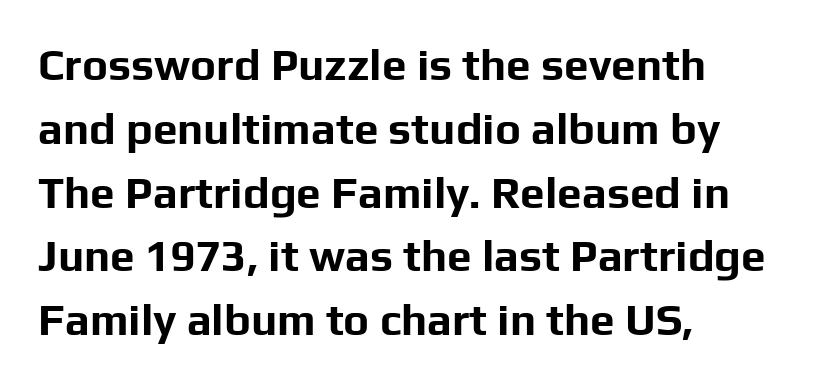
The image shows 44 px bold sans-serif type, upright; set left-aligned, normal line spacing (1.45x), normal letter spacing, not underlined; low stroke contrast and a medium x-height.
